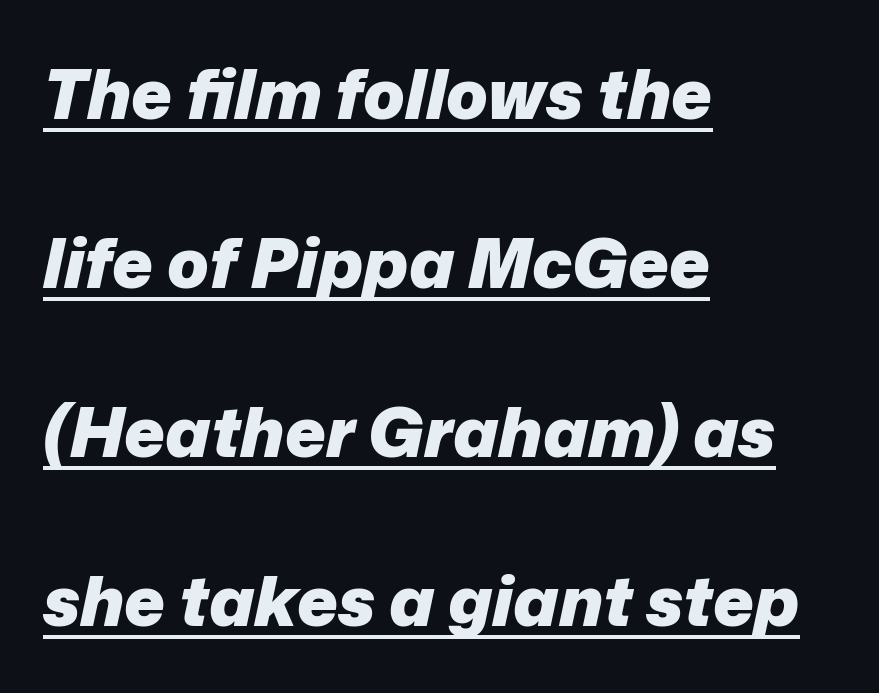
A typesetter would call this proportional, since set widths differ per character. How would I describe the line gaps? Wide and relaxed. Each line of the rendering has a horizontal stroke beneath the glyphs. Reading down the block, your eye returns to a fixed left position each line.
